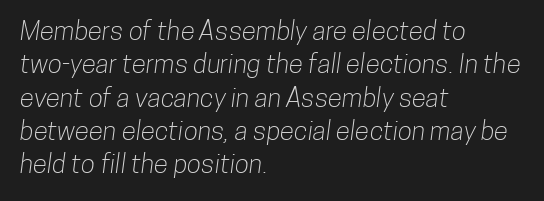
The designer left line spacing at the default. Horizontal alignment here is leftward, the default for most running prose. The strip under each line holds only bare page. In terms of letterspacing, this is plain default setting.
